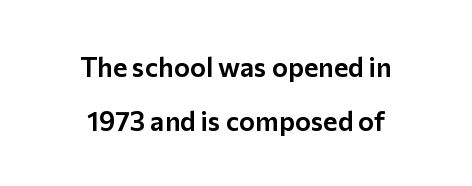
{"italic": "no", "underline": "no", "align": "center", "line_spacing": "loose", "line_spacing_ratio": 1.99, "letter_spacing": "normal", "letter_spacing_em": 0.0, "glyph_px": 27}
